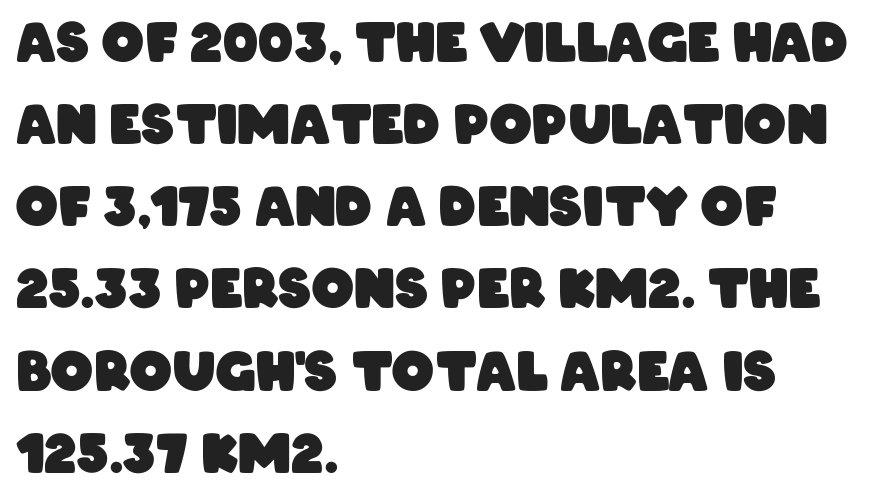
The image shows 53 px heavy, condensed sans-serif type; set left-aligned, normal line spacing (1.55x), normal letter spacing, not underlined; low stroke contrast and a large x-height.
